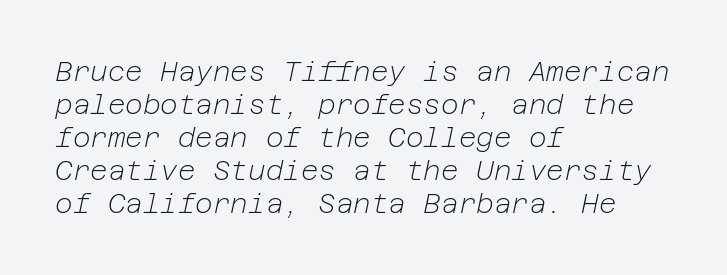
The image shows 27 px text type, italic (leaning right); set left-aligned, line spacing 1.22x, normal letter spacing, not underlined.
